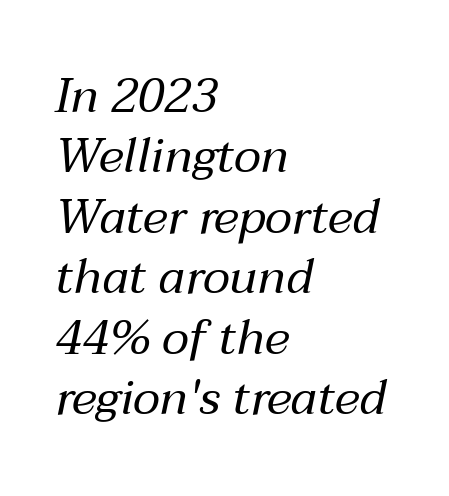
{"italic": "yes", "lean": "right", "slant_degrees": 12, "bold": "no", "weight": "regular", "width": "normal", "stroke_contrast": "medium", "x_height": "medium", "monospaced": "no", "underline": "no", "align": "left", "line_spacing": "normal", "line_spacing_ratio": 1.26, "letter_spacing": "normal", "letter_spacing_em": 0.0, "glyph_px": 48}
